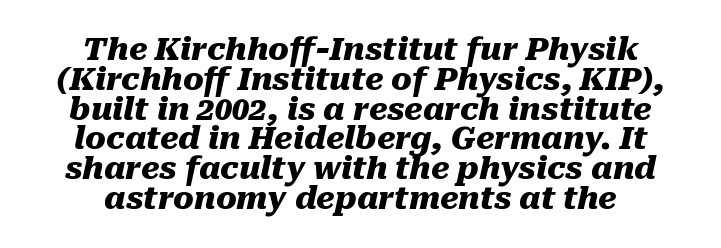
Q: Is the text bold? A: Yes.
Q: Is the text italic (slanted)? A: Yes, it leans right by about 10 degrees.
Q: Is the text underlined? A: No.
Q: How is the paragraph aligned? A: Centered.
Q: Is the spacing between letters normal or unusually wide? A: Normal.
Q: Is the spacing between lines tight, normal or loose? A: Tight.
Q: Width (condensed, normal, or wide)? A: Normal.
Q: Stroke contrast? A: Medium.
Q: x-height? A: Medium.
Q: Monospaced? A: No.
